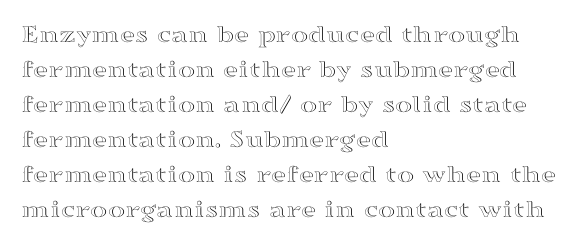
The image shows 26 px text type, upright; set left-aligned, normal line spacing (1.35x), normal letter spacing, not underlined.
